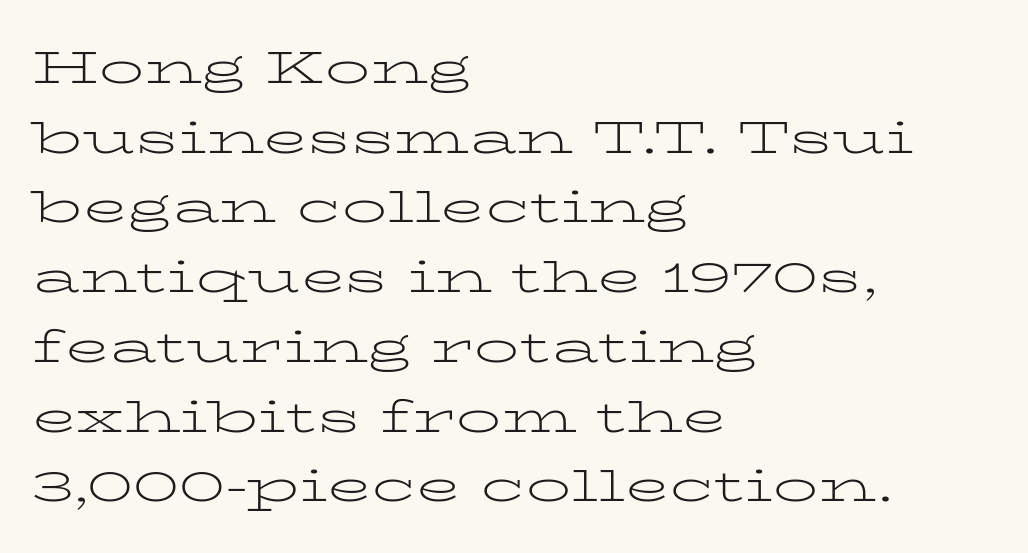
The image shows 45 px light, wide serif type, upright; set left-aligned, normal line spacing (1.55x), normal letter spacing, not underlined; low stroke contrast and a medium x-height.
